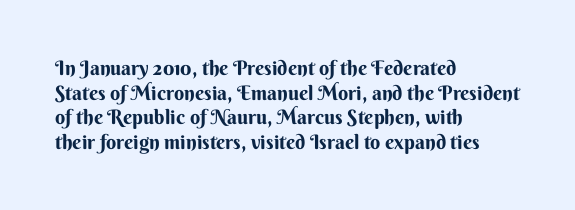
Here the glyphs are tracked normally, forming tight word shapes. The baseline area is clear. Ascenders rise straight up at ninety degrees. These lines stack with their left ends in a neat column.
